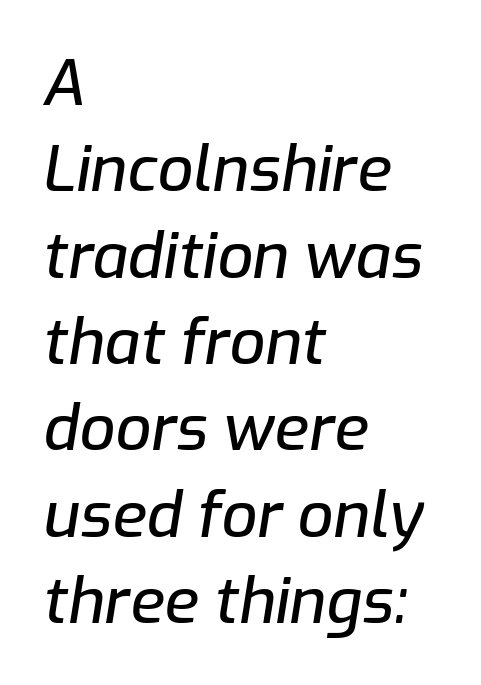
{"italic": "yes", "lean": "right", "slant_degrees": 9, "width": "normal", "stroke_contrast": "low", "x_height": "medium", "monospaced": "no", "underline": "no", "align": "left", "line_spacing": "normal", "line_spacing_ratio": 1.37, "letter_spacing": "normal", "letter_spacing_em": 0.0, "glyph_px": 63}
